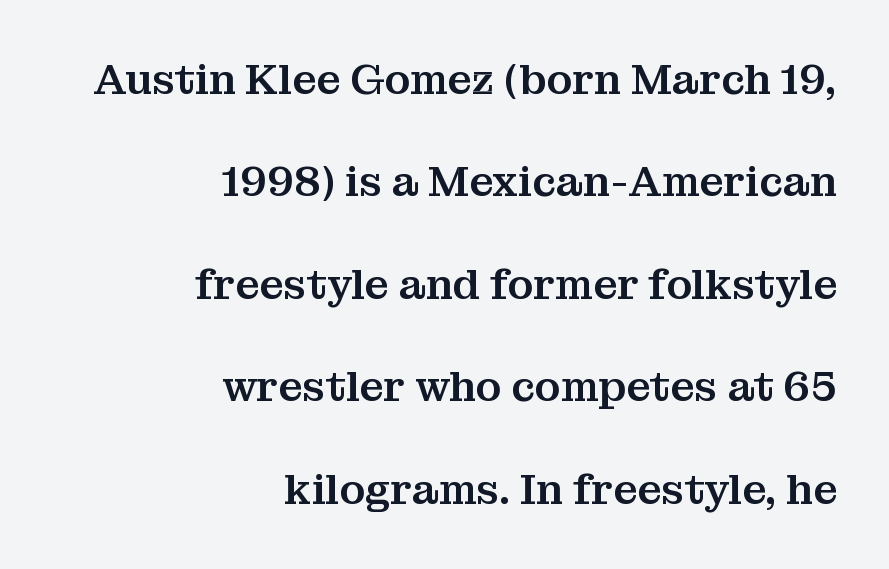
Q: Is the text italic (slanted)? A: No, it is upright.
Q: Is the typeface a serif or a sans-serif typeface? A: Serif.
Q: Is the text underlined? A: No.
Q: How is the paragraph aligned? A: Right-aligned.
Q: Is the spacing between letters normal or unusually wide? A: Normal.
Q: Is the spacing between lines tight, normal or loose? A: Loose.
Q: Width (condensed, normal, or wide)? A: Normal.
Q: Stroke contrast? A: Medium.
Q: x-height? A: Medium.
Q: Monospaced? A: No.
